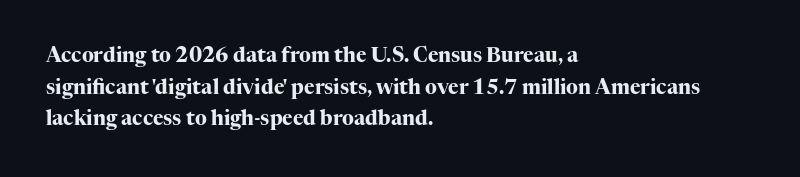
{"italic": "no", "bold": "yes", "underline": "no", "align": "left", "line_spacing": "normal", "line_spacing_ratio": 1.58, "letter_spacing": "normal", "letter_spacing_em": 0.0, "glyph_px": 20}
